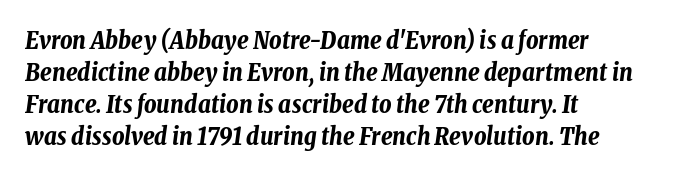
If you drew a ruler down the left edge, every line would touch it. The face used here is rendered with its standard letterfit. When letters slant like this, we call the style italic. Horizontal bands of white between lines are of average thickness. Look at the stroke-to-counter ratio: heavy, a bold. Anything drawn beneath the words? Only blank space.
